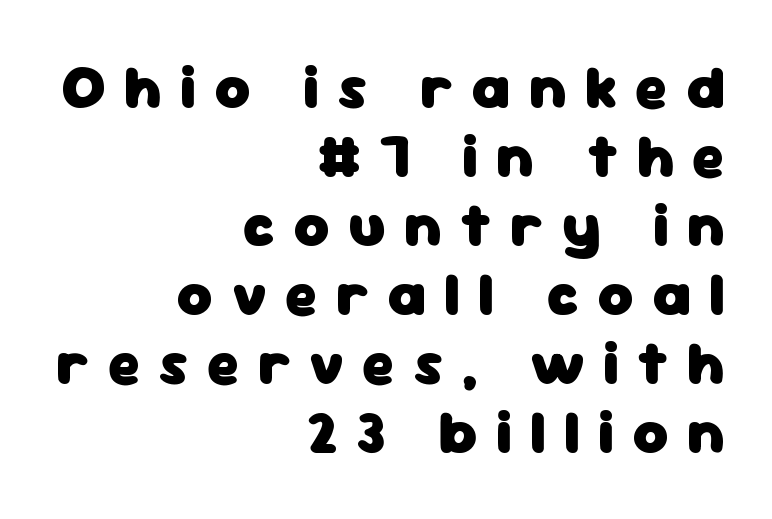
The image shows 61 px heavy sans-serif type, upright; set right-aligned, tight line spacing (1.13x), unusually wide letter spacing (+0.3 em), not underlined; low stroke contrast and a medium x-height.
